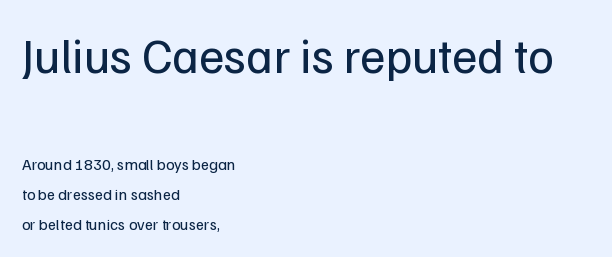
{"serif": "no", "italic": "no", "bold": "no", "weight": "regular", "width": "normal", "stroke_contrast": "low", "x_height": "medium", "monospaced": "no", "underline": "no", "align": "left", "line_spacing_ratio": 1.88, "letter_spacing": "normal", "letter_spacing_em": 0.0, "larger_block": "first", "size_ratio": 3.06, "glyph_px": 49}
